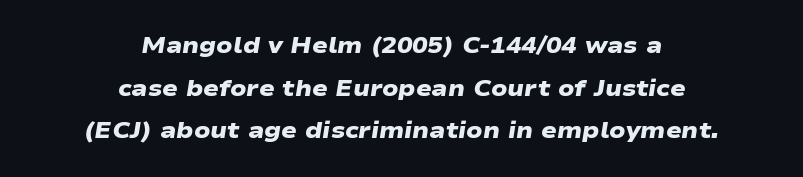
The image shows 23 px bold type; set centered, line spacing 1.85x, normal letter spacing, not underlined.
